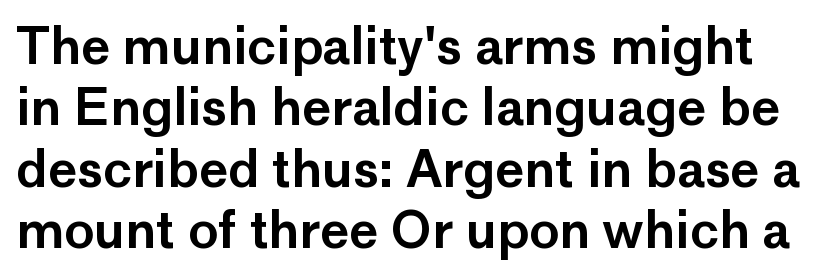
Q: Is the text italic (slanted)? A: No, it is upright.
Q: Is the typeface a serif or a sans-serif typeface? A: Sans-serif.
Q: Is the text underlined? A: No.
Q: Is the spacing between letters normal or unusually wide? A: Normal.
Q: Width (condensed, normal, or wide)? A: Normal.
Q: Stroke contrast? A: Low.
Q: x-height? A: Medium.
Q: Monospaced? A: No.
